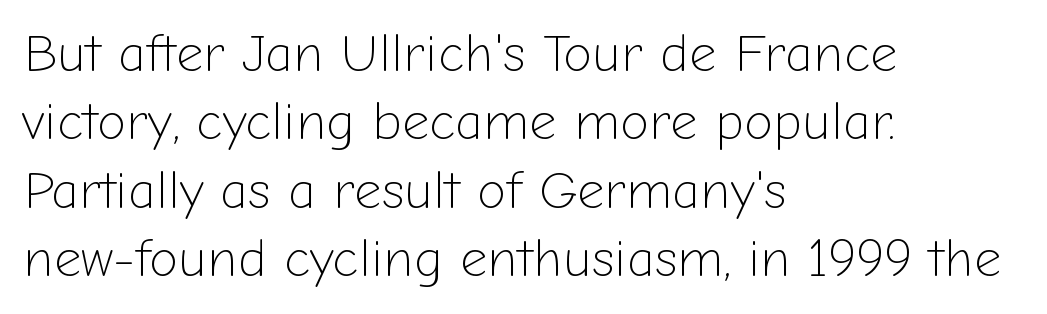
Underline: absent. Spacing verdict: proportional, widths tailored to each character. Heft: none added — not bold. Posture: vertical. The rendering anchors every line to the left-hand side.
